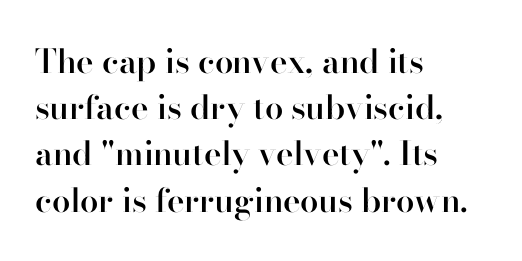
Quick note: underline off. Reading down the column, the eye jumps a familiar distance to each next line. Moderately thickened strokes mark this as semibold type. Words appear dense and cohesive because spacing is normal. Stroke terminals: plain, sans-serif.
